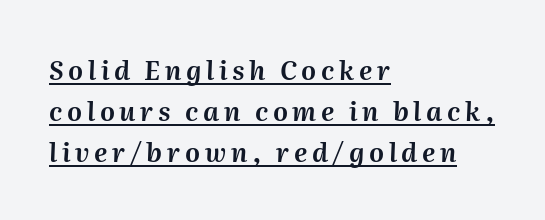
The glyphs look as if they've been sheared to an angle. If you measured baseline to baseline, you'd find a middling distance. Is there an underline? Yes — a line sits under the letters. All the whitespace from short lines collects on the right.
